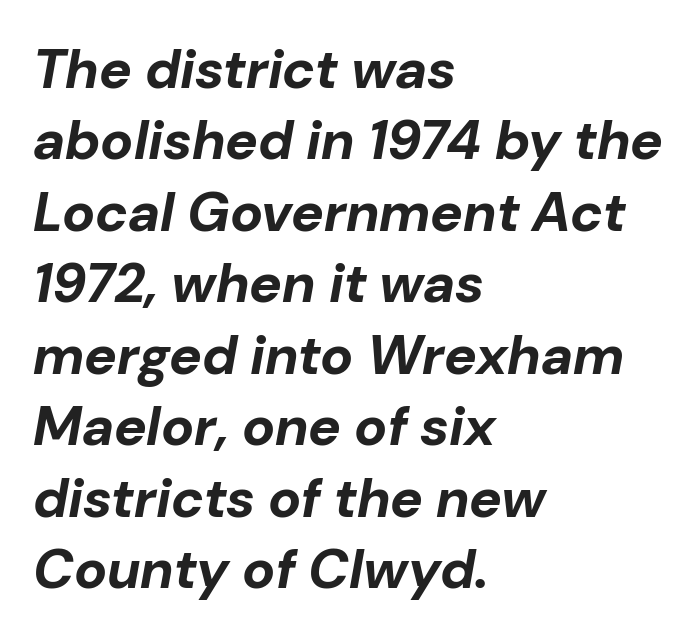
{"italic": "yes", "lean": "right", "slant_degrees": 10, "bold": "yes", "weight": "bold", "width": "normal", "stroke_contrast": "low", "x_height": "medium", "monospaced": "no", "underline": "no", "align": "left", "line_spacing": "normal", "line_spacing_ratio": 1.3, "letter_spacing": "normal", "letter_spacing_em": 0.0, "glyph_px": 55}
